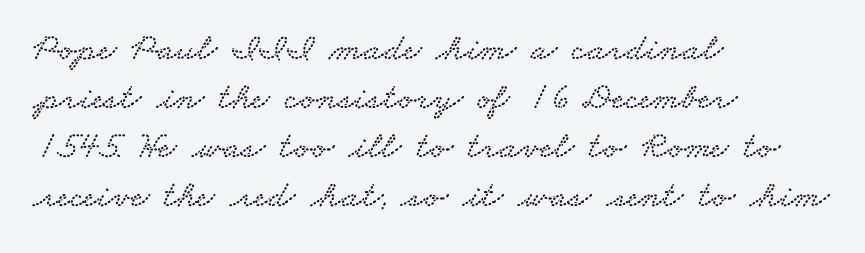
The image shows 38 px wide serif type; set left-aligned, normal line spacing (1.29x), normal letter spacing, not underlined; low stroke contrast and a small x-height.
